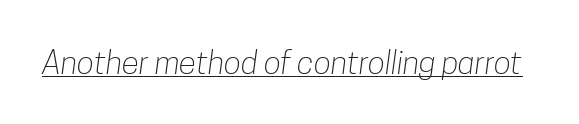
Q: Is the text bold? A: No.
Q: Is the typeface a serif or a sans-serif typeface? A: Sans-serif.
Q: Is the text underlined? A: Yes.
Q: Is the spacing between letters normal or unusually wide? A: Normal.
Q: Width (condensed, normal, or wide)? A: Condensed.
Q: Stroke contrast? A: Low.
Q: x-height? A: Medium.
Q: Monospaced? A: No.
